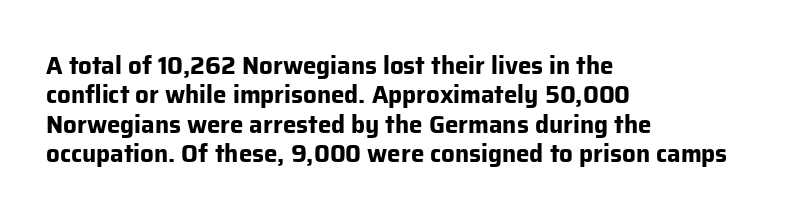
{"italic": "no", "bold": "yes", "underline": "no", "align": "left", "line_spacing_ratio": 1.22, "letter_spacing": "normal", "letter_spacing_em": 0.0, "glyph_px": 24}
